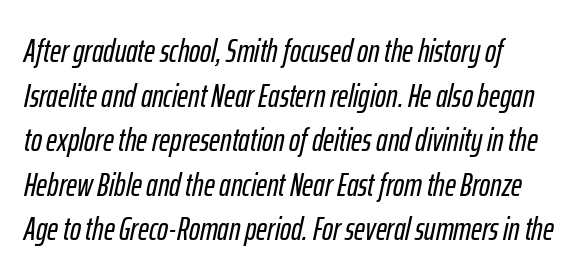
{"italic": "yes", "lean": "right", "slant_degrees": 12, "width": "condensed", "stroke_contrast": "low", "x_height": "medium", "monospaced": "no", "underline": "no", "align": "left", "line_spacing": "normal", "line_spacing_ratio": 1.35, "letter_spacing": "normal", "letter_spacing_em": 0.0, "glyph_px": 33}
